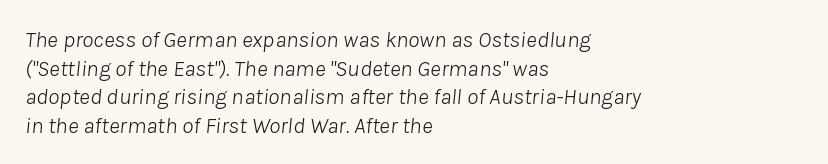
The face used here is rendered with its standard letterfit. The baseline area is clear. Unbolded letterforms with no extra heft. Observe the lean: these are italic letterforms.
